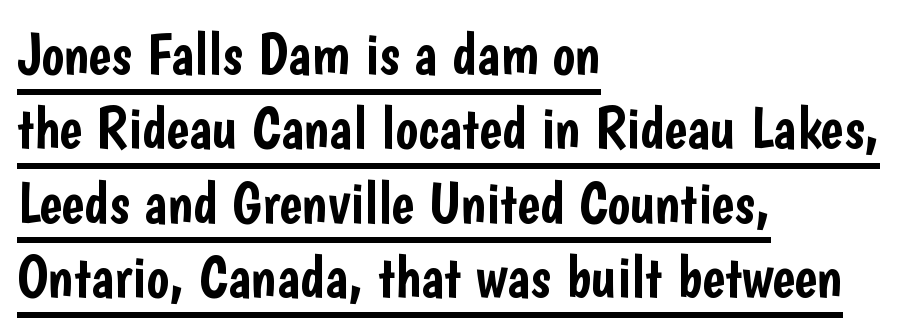
Underlining? Definitely there. Honestly, the letter spacing is just normal — you wouldn't notice it. These lines are rendered in a variable-pitch font. The specimen reads as upright at a glance. Each letter's strokes conclude bluntly, with no projecting serifs. Visually the block forms a straight wall on the left and a jagged coastline on the right.
